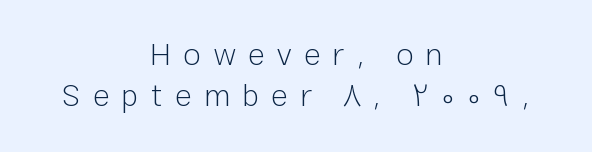
Caption: expanded tracking, letters set apart. Font category for this specimen: sans-serif. The rag falls on both sides of this text block equally. This sample has the flowing, uneven cadence of proportional lettering.
